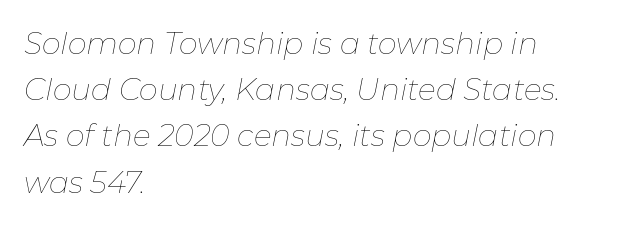
The letters advance in unequal steps, a hallmark of proportional type. The glyphs are unaccompanied by any horizontal stroke below them. The ragged edge is on the right, which tells us the setting is flush left. Students, observe: this is what conventionally led text looks like. The type is set solid horizontally, with unmodified tracking.
